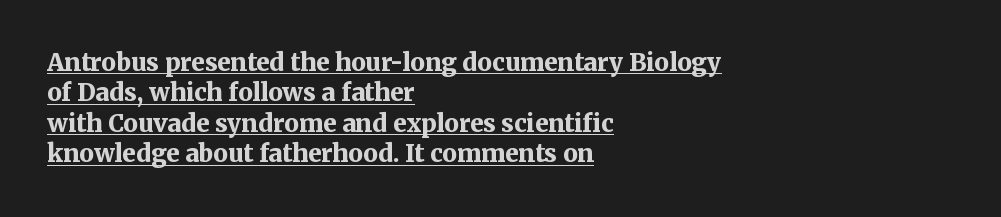
The image shows 24 px bold type, upright; set left-aligned, normal line spacing (1.27x), normal letter spacing, underlined.
